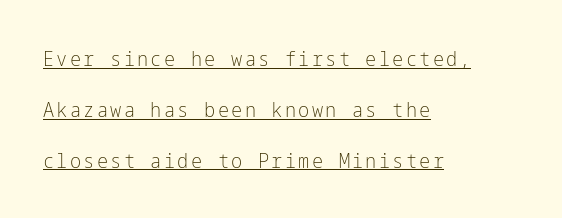
Q: Is the text bold? A: No.
Q: Is the text italic (slanted)? A: No, it is upright.
Q: Is the text underlined? A: Yes.
Q: How is the paragraph aligned? A: Left-aligned.
Q: Is the spacing between lines tight, normal or loose? A: Loose.
